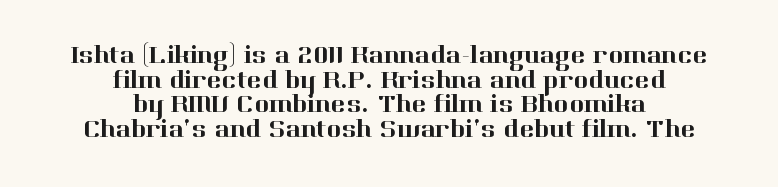
{"italic": "no", "underline": "no", "align": "center", "line_spacing": "tight", "line_spacing_ratio": 0.99, "letter_spacing": "normal", "letter_spacing_em": 0.0, "glyph_px": 25}
